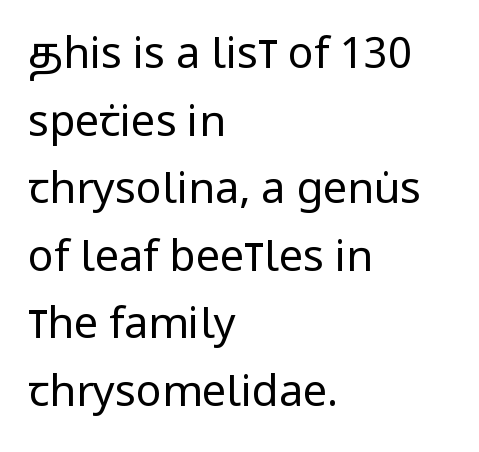
A typesetter would call this leading conventional body-copy spacing. The type sits square on the baseline with zero lean. Here the glyphs are tracked normally, forming tight word shapes. The area under the type is left untouched. Note the varied advance widths — an 'i' is clearly narrower than an 'm'.
